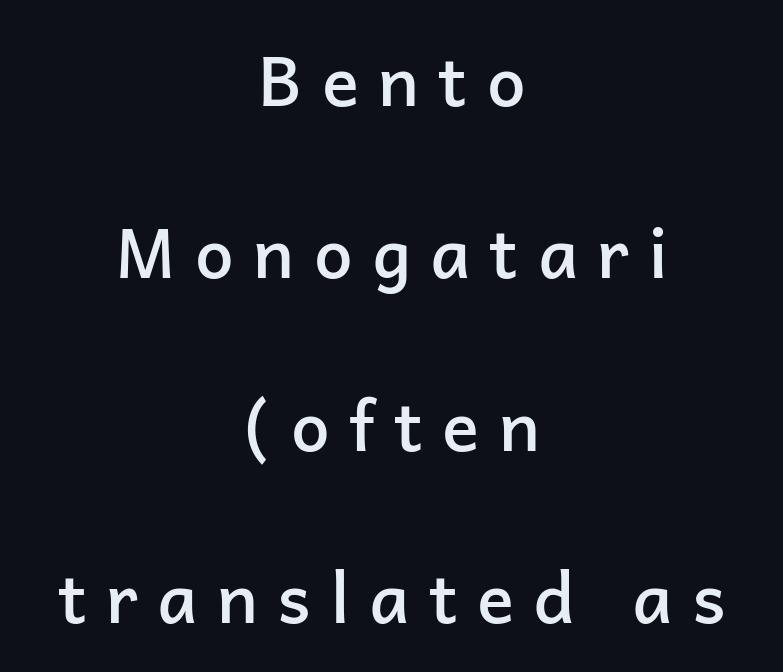
{"serif": "no", "italic": "no", "bold": "semi", "weight": "semibold", "width": "normal", "stroke_contrast": "low", "x_height": "medium", "monospaced": "no", "underline": "no", "align": "center", "line_spacing": "loose", "line_spacing_ratio": 2.5, "letter_spacing": "wide", "letter_spacing_em": 0.28, "glyph_px": 69}
